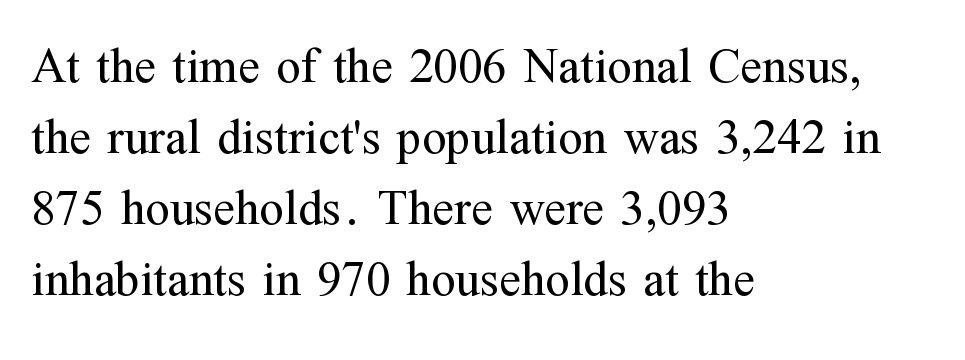
The image shows 50 px regular-weight serif type, upright; set left-aligned, normal line spacing (1.42x), normal letter spacing, not underlined; medium stroke contrast and a medium x-height.
